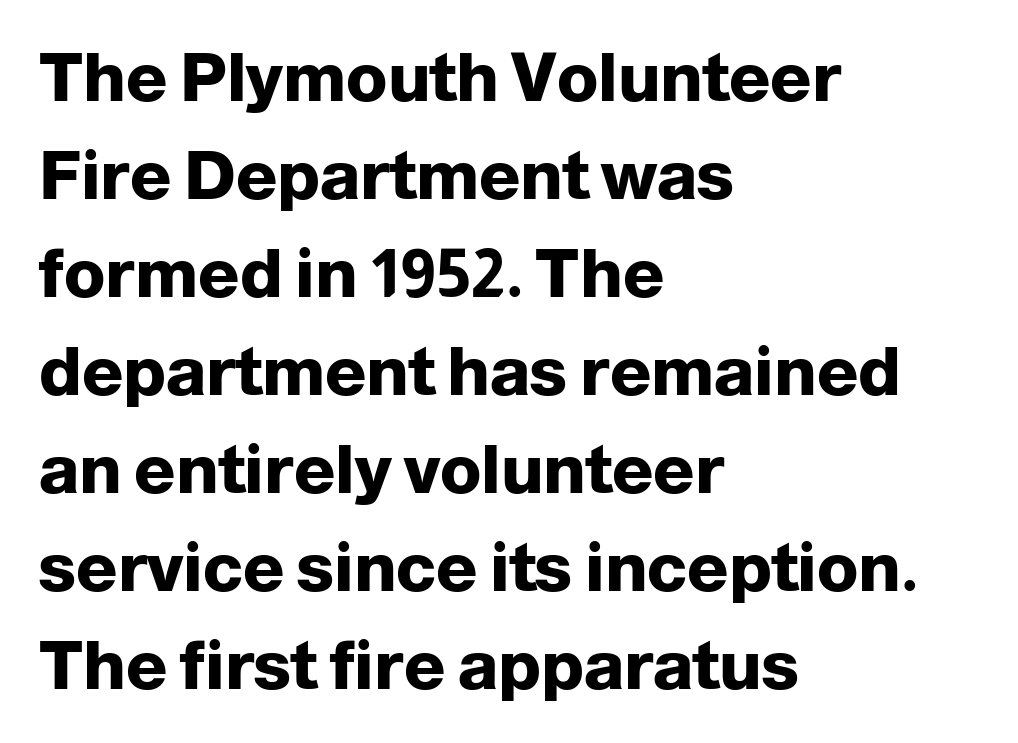
Q: Is the text bold? A: Yes.
Q: Is the text italic (slanted)? A: No, it is upright.
Q: Is the typeface a serif or a sans-serif typeface? A: Sans-serif.
Q: Is the text underlined? A: No.
Q: How is the paragraph aligned? A: Left-aligned.
Q: Is the spacing between letters normal or unusually wide? A: Normal.
Q: Is the spacing between lines tight, normal or loose? A: Normal.
Q: Width (condensed, normal, or wide)? A: Normal.
Q: Stroke contrast? A: Low.
Q: x-height? A: Medium.
Q: Monospaced? A: No.
